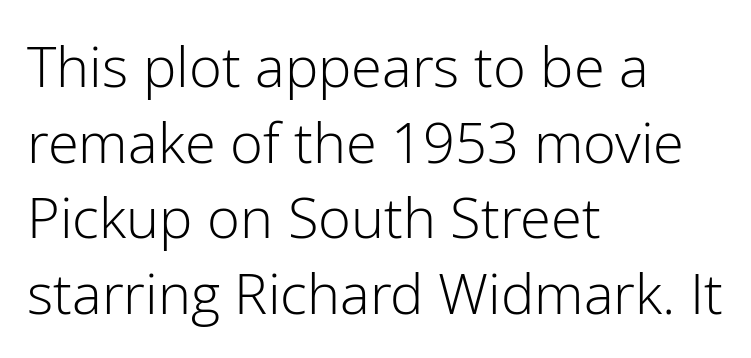
You could call the tracking neutral — neither tight nor loose. Is the stroke heavy? The answer is a plain regular-or-lighter. Words float on clear page, feet unadorned. The leading is moderate, giving the passage an even texture. This sample has the flowing, uneven cadence of proportional lettering.
